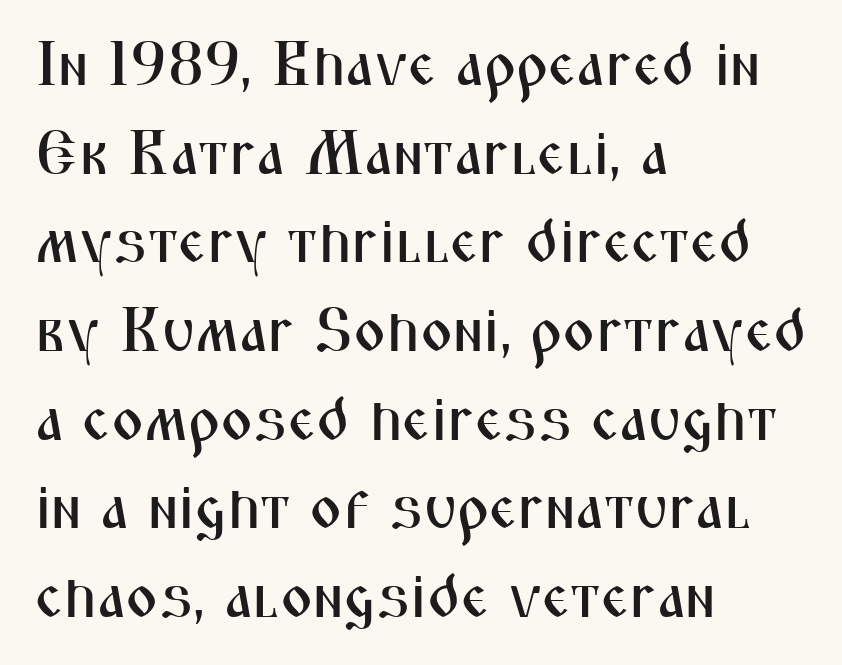
The string is rendered with underlining switched off. Evenly set lines give the paragraph a standard silhouette. Classification — sans serif. A roman cut, with each character standing at attention. There is no visible air inserted between adjacent glyphs. A student would call this left alignment; a typographer would say flush left, rag right.
